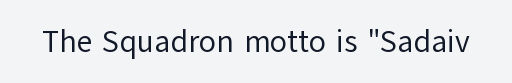
The image shows 31 px regular-weight sans-serif type, upright; set normal letter spacing, not underlined; low stroke contrast and a medium x-height.
